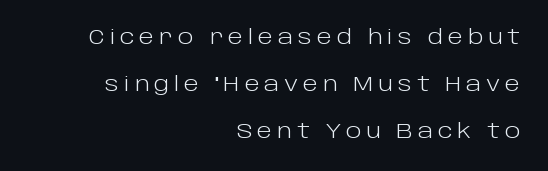
{"italic": "no", "bold": "no", "underline": "no", "align": "right", "line_spacing": "loose", "line_spacing_ratio": 2.35, "letter_spacing": "wide", "letter_spacing_em": 0.24, "glyph_px": 20}
